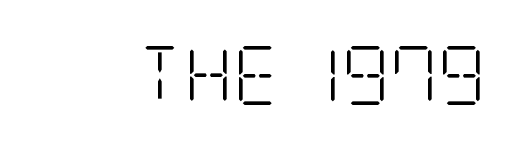
A serif font was chosen for this passage. Underlining? Definitely not there. Stems and bowls with no extra thickness — not bold. The rendering keeps characters at their native spacing. Characters remain perfectly vertical along every line.
